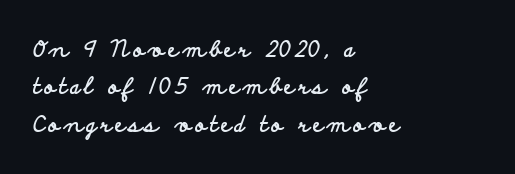
{"bold": "yes", "underline": "no", "align": "left", "line_spacing": "normal", "line_spacing_ratio": 1.7, "glyph_px": 22}
